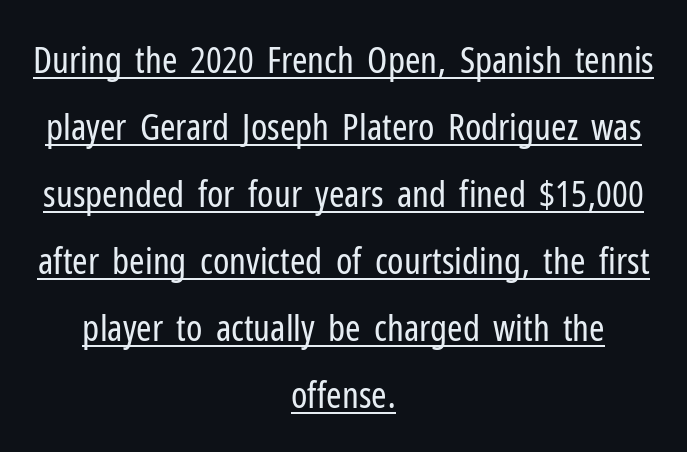
Each stroke keeps to a modest, everyday thickness or less. The setting favours the middle, as headings and verse often do. The glyphs are accompanied by a horizontal stroke just below them. The face used here is rendered with its standard letterfit. Looks like regular typesetting: each glyph gets only the width it needs.
